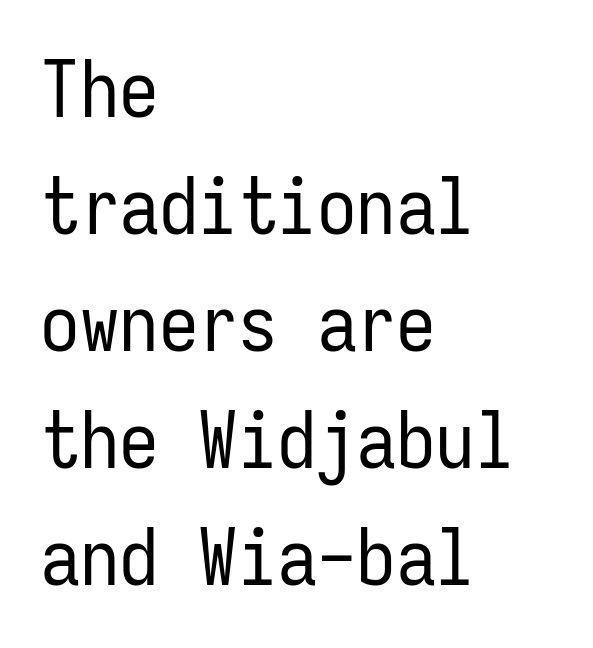
{"serif": "no", "italic": "no", "bold": "no", "weight": "regular", "width": "condensed", "stroke_contrast": "low", "x_height": "medium", "monospaced": "yes", "underline": "no", "align": "left", "line_spacing": "normal", "line_spacing_ratio": 1.48, "letter_spacing": "normal", "letter_spacing_em": 0.0, "glyph_px": 79}
